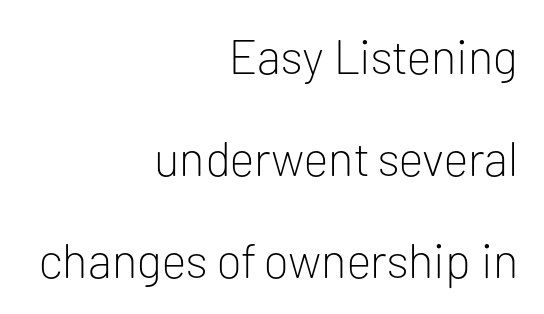
{"serif": "no", "italic": "no", "bold": "no", "weight": "light", "width": "normal", "stroke_contrast": "low", "x_height": "medium", "monospaced": "no", "underline": "no", "align": "right", "line_spacing": "loose", "line_spacing_ratio": 2.12, "letter_spacing": "normal", "letter_spacing_em": 0.0, "glyph_px": 48}
